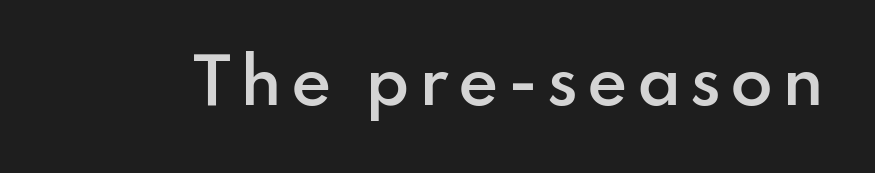
The image shows 62 px semibold sans-serif type, upright; set not underlined; low stroke contrast and a small x-height.
